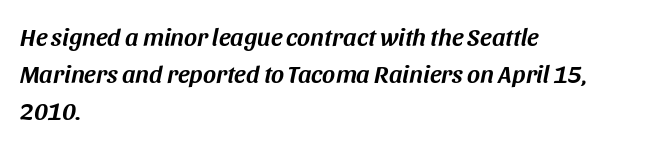
Casual observation: everything's shoved over to the left. Beneath every word, the page is bare. How are the letters spaced? Ordinarily, with no added tracking. The passage shown leans; its letterforms are oblique.
